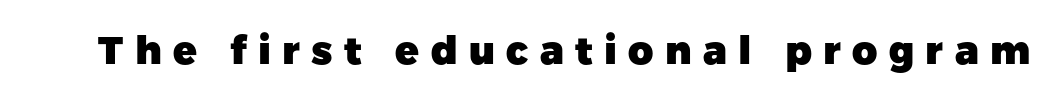
These lines have a slow, spaced-out rhythm from letter to letter. Descenders hang freely into open space. Here the designer chose a conventional face with non-uniform glyph widths. Weight: bold. Italic? Not at all — the glyphs are vertical. Nothing sits at the stroke ends, so this counts as sans-serif.
